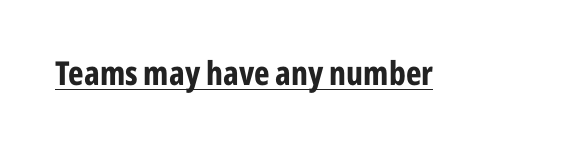
The letters stand straight up with perfectly vertical stems. The horizontal fit of the characters is conventional and even. This is sans-serif lettering, the kind often seen on screens and signage. You can see a thin bar hugging the bottom of the glyphs.
